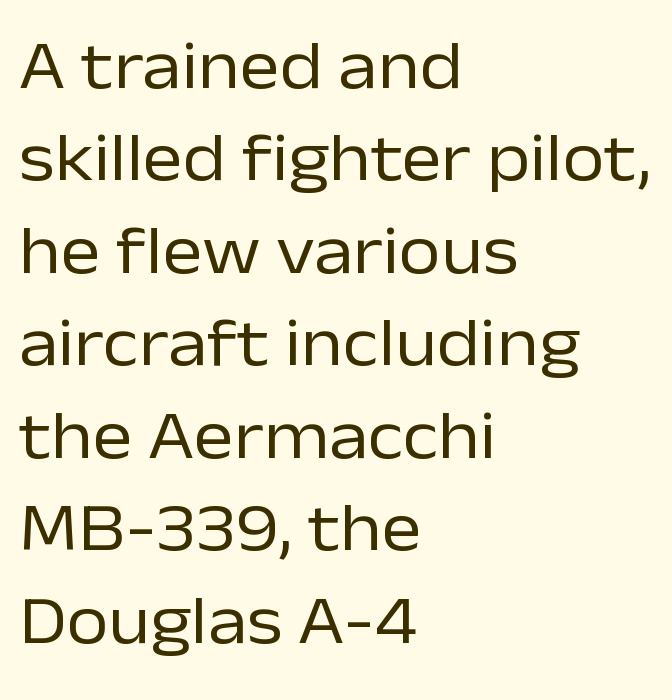
Q: Is the text bold? A: No.
Q: Is the text italic (slanted)? A: No, it is upright.
Q: Is the typeface a serif or a sans-serif typeface? A: Sans-serif.
Q: Is the text underlined? A: No.
Q: How is the paragraph aligned? A: Left-aligned.
Q: Is the spacing between letters normal or unusually wide? A: Normal.
Q: Is the spacing between lines tight, normal or loose? A: Normal.
Q: Width (condensed, normal, or wide)? A: Normal.
Q: Stroke contrast? A: Low.
Q: x-height? A: Medium.
Q: Monospaced? A: No.
